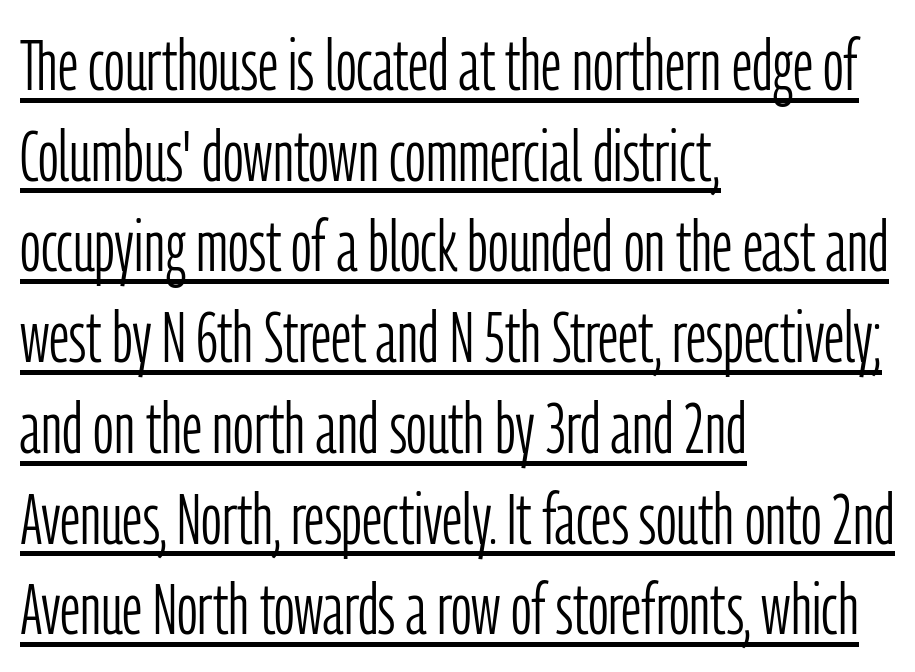
{"serif": "no", "italic": "no", "bold": "no", "weight": "light", "width": "condensed", "stroke_contrast": "low", "x_height": "medium", "monospaced": "no", "underline": "yes", "align": "left", "line_spacing": "normal", "line_spacing_ratio": 1.26, "letter_spacing": "normal", "letter_spacing_em": 0.0, "glyph_px": 72}
